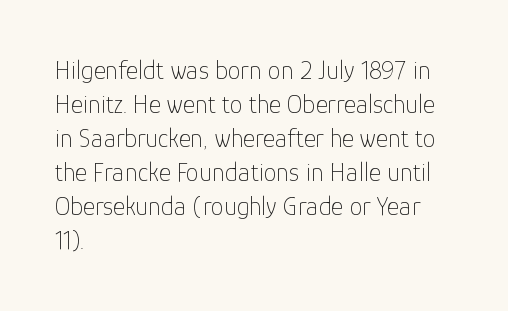
Descenders are the only things crossing below the line. All the whitespace from short lines collects on the right. Characters remain perfectly vertical along every line. The letters sit at their default tracking, neither squeezed nor spread.
